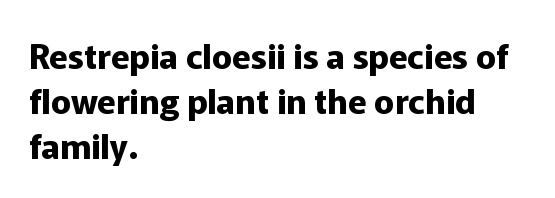
The rows are spaced the way most documents space them. The typeface chosen for these lines omits serifs. The letterforms sit shoulder to shoulder at normal distance. Any mark beneath the type? The region is blank.
